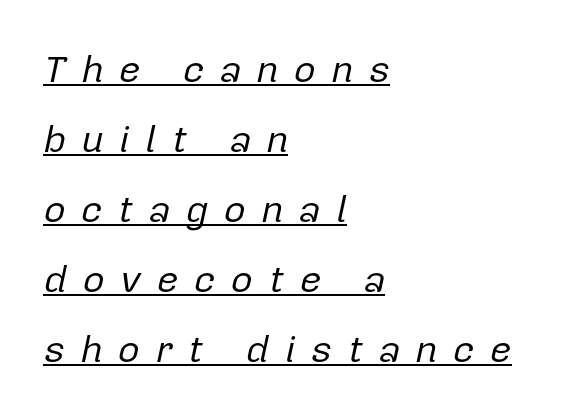
The image shows 38 px regular-weight type, italic (leaning right); set left-aligned, line spacing 1.84x, unusually wide letter spacing (+0.4 em), underlined; low stroke contrast and a medium x-height.
